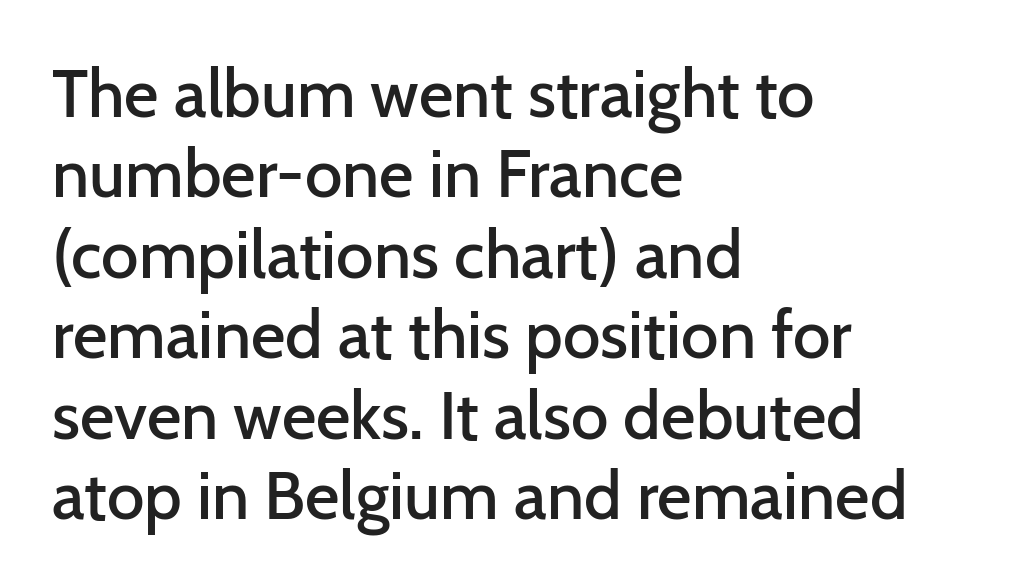
Q: Is the text bold? A: Semi-bold.
Q: Is the text italic (slanted)? A: No, it is upright.
Q: Is the typeface a serif or a sans-serif typeface? A: Sans-serif.
Q: Is the text underlined? A: No.
Q: How is the paragraph aligned? A: Left-aligned.
Q: Is the spacing between letters normal or unusually wide? A: Normal.
Q: Width (condensed, normal, or wide)? A: Normal.
Q: Stroke contrast? A: Low.
Q: x-height? A: Medium.
Q: Monospaced? A: No.
